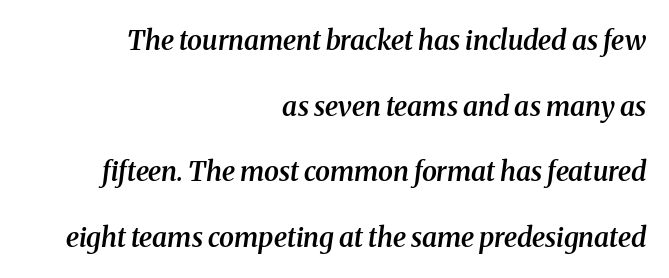
{"italic": "yes", "lean": "right", "slant_degrees": 8, "bold": "semi", "underline": "no", "align": "right", "line_spacing": "loose", "line_spacing_ratio": 2.43, "letter_spacing": "normal", "letter_spacing_em": 0.0, "glyph_px": 27}
